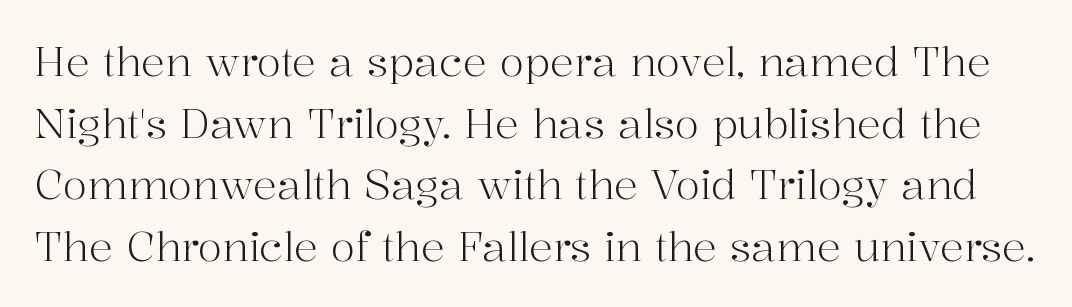
{"serif": "yes", "italic": "no", "bold": "no", "weight": "light", "width": "normal", "stroke_contrast": "high", "x_height": "medium", "monospaced": "no", "underline": "no", "line_spacing": "normal", "line_spacing_ratio": 1.54, "letter_spacing": "normal", "letter_spacing_em": 0.0, "glyph_px": 40}
